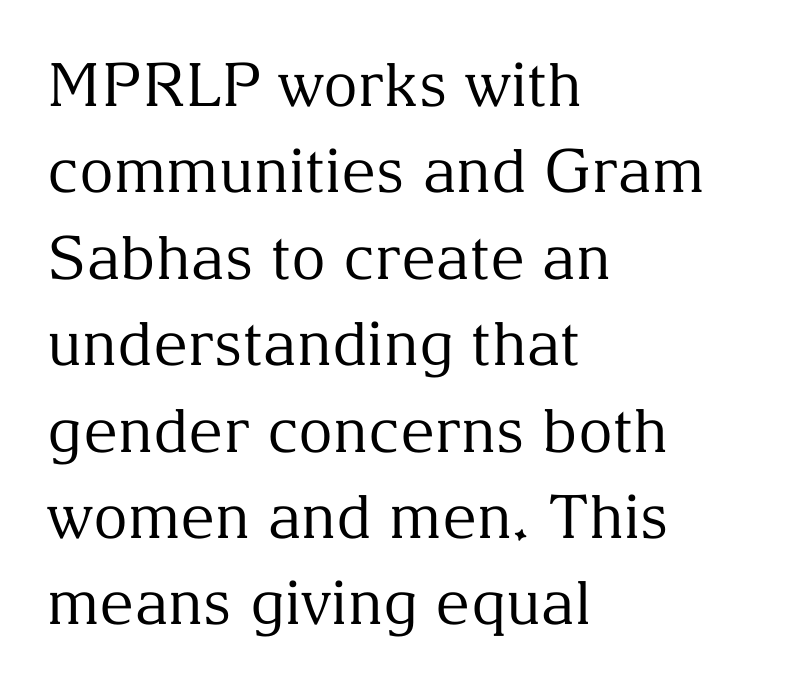
{"serif": "yes", "italic": "no", "bold": "no", "weight": "regular", "width": "normal", "stroke_contrast": "medium", "x_height": "medium", "monospaced": "no", "underline": "no", "align": "left", "line_spacing": "normal", "line_spacing_ratio": 1.44, "letter_spacing": "normal", "letter_spacing_em": 0.0, "glyph_px": 60}
